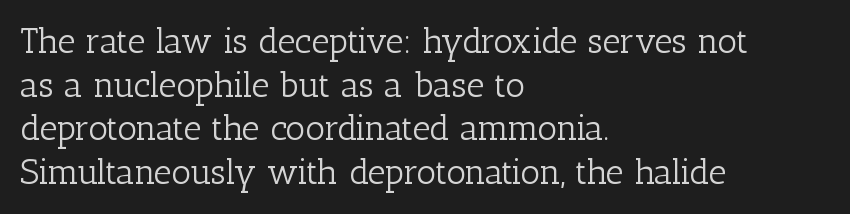
{"serif": "yes", "italic": "no", "bold": "no", "weight": "light", "width": "normal", "stroke_contrast": "low", "x_height": "medium", "monospaced": "no", "underline": "no", "align": "left", "line_spacing": "normal", "line_spacing_ratio": 1.25, "letter_spacing": "normal", "letter_spacing_em": 0.0, "glyph_px": 35}
